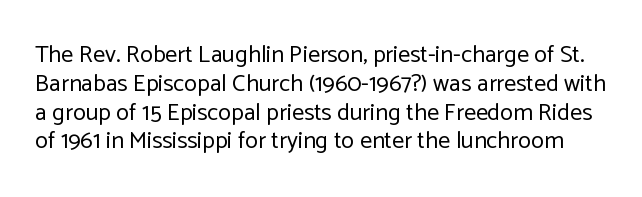
The image shows 24 px text type, upright; set line spacing 1.2x, normal letter spacing, not underlined.
